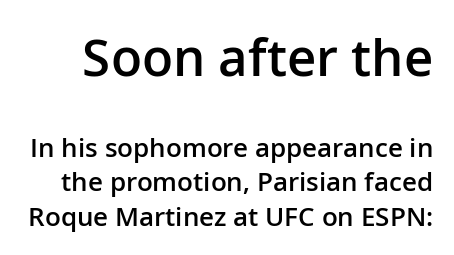
Q: Is the text bold? A: Semi-bold.
Q: Is the text italic (slanted)? A: No, it is upright.
Q: Is the typeface a serif or a sans-serif typeface? A: Sans-serif.
Q: Is the text underlined? A: No.
Q: Is the spacing between letters normal or unusually wide? A: Normal.
Q: Is the spacing between lines tight, normal or loose? A: Normal.
Q: Which block of text is set in a larger size, the first (top) or the second (bottom)? A: The first (top) one.
Q: Width (condensed, normal, or wide)? A: Normal.
Q: Stroke contrast? A: Low.
Q: x-height? A: Medium.
Q: Monospaced? A: No.
